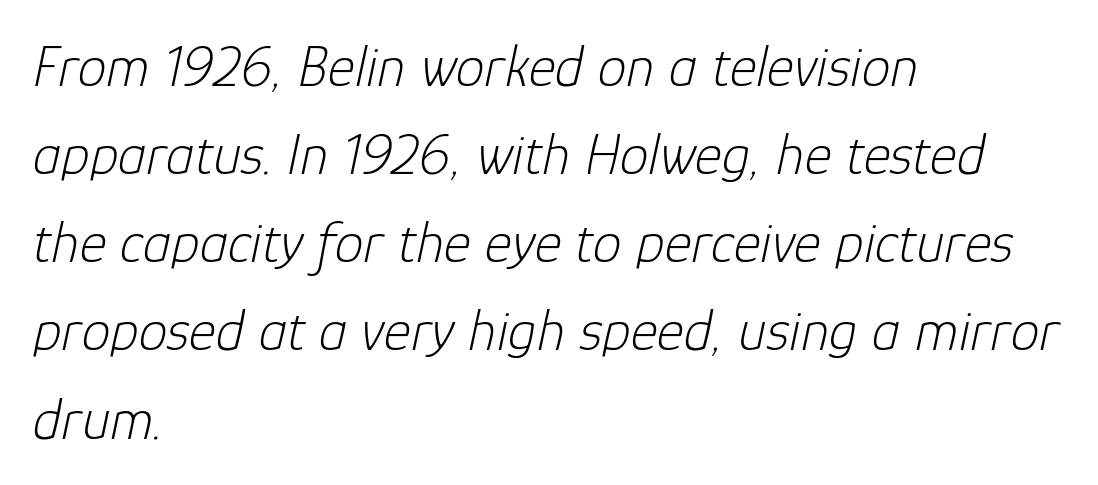
The image shows 58 px light type, italic (leaning right); set left-aligned, normal line spacing (1.52x), normal letter spacing, not underlined; low stroke contrast and a medium x-height.
